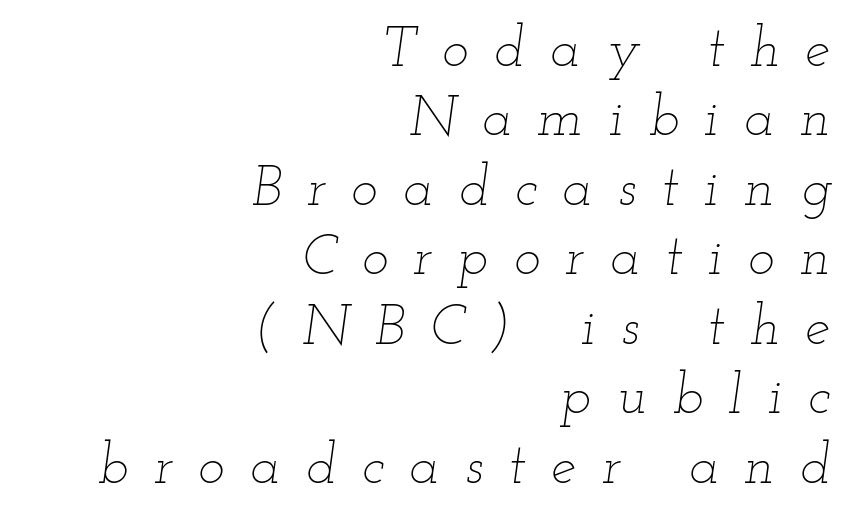
The image shows 56 px thin, wide type, italic (leaning right); set right-aligned, line spacing 1.24x, unusually wide letter spacing (+0.46 em), not underlined; low stroke contrast and a small x-height.
